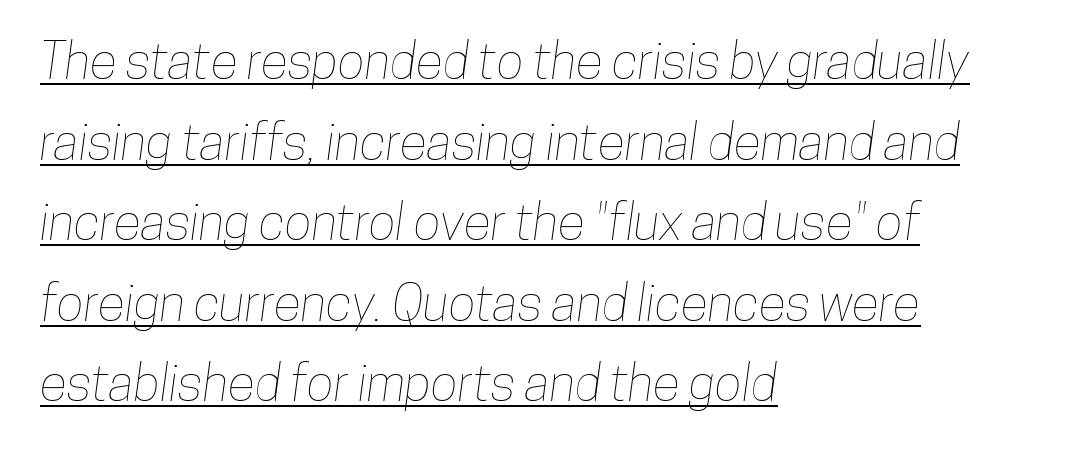
Think of a printed novel: that variable character pitch is what you see here. Quick note: interline space is typical. Leftover space on each line is placed entirely after the last word. This is underlined copy, the kind a proofreader might mark for attention. Each word holds together tightly as a unit, with standard inter-letter gaps.
